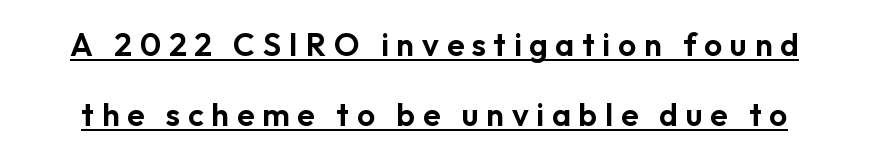
The image shows 32 px sans-serif type, upright; set loose line spacing (2.2x), unusually wide letter spacing (+0.24 em), underlined; low stroke contrast and a medium x-height.
